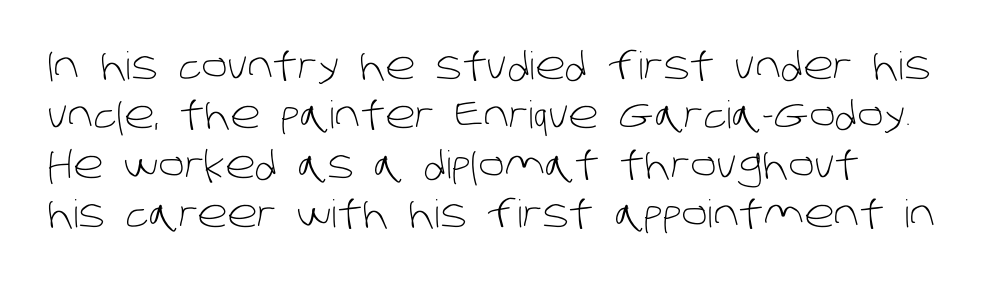
{"serif": "no", "bold": "no", "weight": "light", "width": "normal", "stroke_contrast": "low", "x_height": "large", "monospaced": "no", "underline": "no", "line_spacing": "normal", "line_spacing_ratio": 1.3, "letter_spacing": "normal", "letter_spacing_em": 0.0, "glyph_px": 38}
